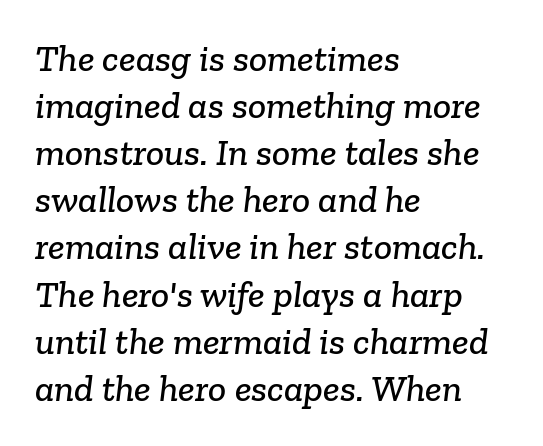
{"serif": "yes", "width": "normal", "stroke_contrast": "low", "x_height": "medium", "monospaced": "no", "underline": "no", "align": "left", "line_spacing_ratio": 1.24, "letter_spacing": "normal", "letter_spacing_em": 0.0, "glyph_px": 38}
